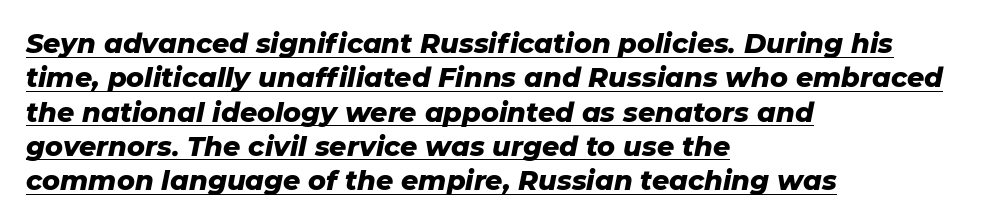
Q: Is the text bold? A: Yes.
Q: Is the text italic (slanted)? A: Yes, it leans right by about 11 degrees.
Q: Is the text underlined? A: Yes.
Q: How is the paragraph aligned? A: Left-aligned.
Q: Is the spacing between letters normal or unusually wide? A: Normal.
Q: Is the spacing between lines tight, normal or loose? A: Normal.
